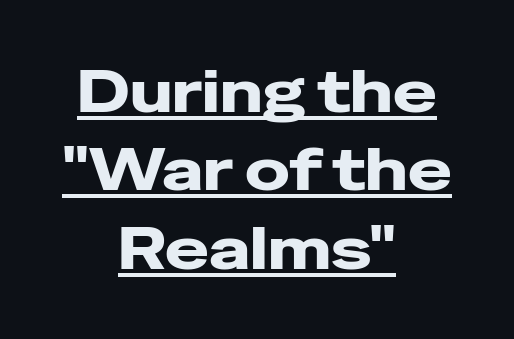
Quick note: underline on. The face used here is proportionally spaced, like ordinary book or web type. The lines in this sample share a center point and differ in where they start and stop. Is this a sans? Yes — the strokes have no serifs. Honestly, the row spacing looks completely unremarkable.
